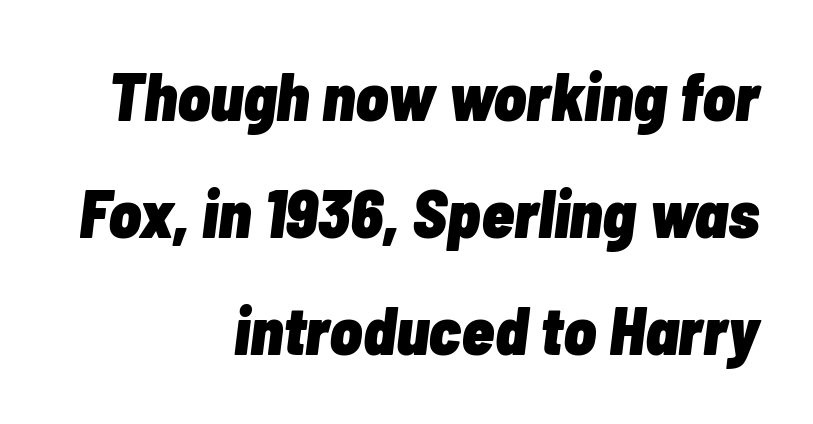
Q: Is the text bold? A: Yes.
Q: Is the text italic (slanted)? A: Yes, it leans right by about 7 degrees.
Q: Is the text underlined? A: No.
Q: How is the paragraph aligned? A: Right-aligned.
Q: Is the spacing between letters normal or unusually wide? A: Normal.
Q: Width (condensed, normal, or wide)? A: Condensed.
Q: Stroke contrast? A: Low.
Q: x-height? A: Medium.
Q: Monospaced? A: No.
